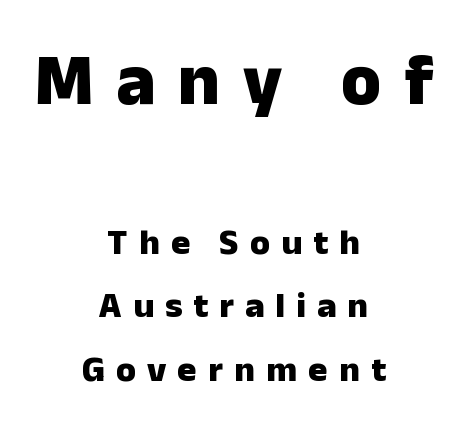
The image shows 73 px heavy sans-serif type, upright; set centered, line spacing 1.76x, unusually wide letter spacing (+0.31 em), not underlined; the first (top) block is 2.03x larger; low stroke contrast and a medium x-height.
